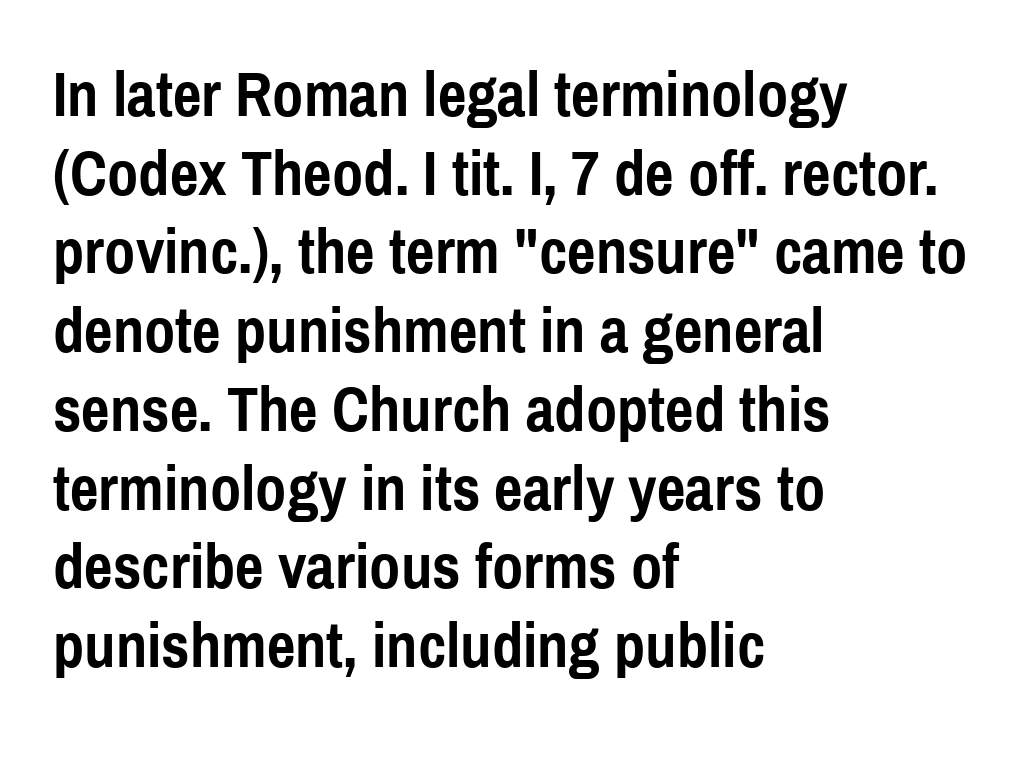
Every stem runs plumb, perpendicular to the baseline. Anything drawn beneath the words? Only blank space. This sample is left-justified, so line endings fall wherever the words run out. Is the type bold? Yes — the strokes are clearly thick and heavy. Rows of type keep a routine distance in the vertical direction.
